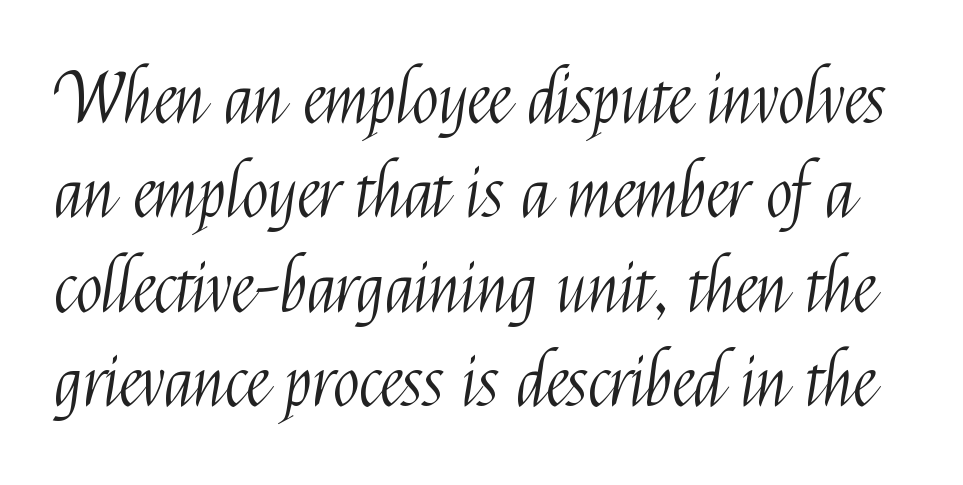
{"serif": "no", "bold": "no", "weight": "light", "width": "condensed", "stroke_contrast": "medium", "x_height": "medium", "monospaced": "no", "underline": "no", "line_spacing": "normal", "line_spacing_ratio": 1.35, "letter_spacing": "normal", "letter_spacing_em": 0.0, "glyph_px": 70}
